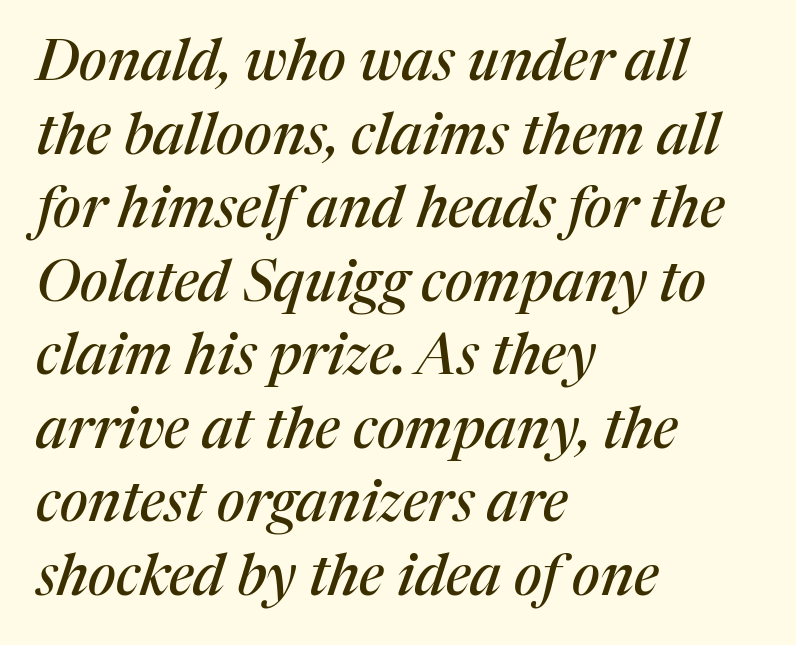
Q: Is the text italic (slanted)? A: Yes, it leans right by about 17 degrees.
Q: Is the typeface a serif or a sans-serif typeface? A: Serif.
Q: Is the text underlined? A: No.
Q: How is the paragraph aligned? A: Left-aligned.
Q: Is the spacing between letters normal or unusually wide? A: Normal.
Q: Is the spacing between lines tight, normal or loose? A: Normal.
Q: Width (condensed, normal, or wide)? A: Normal.
Q: Stroke contrast? A: Medium.
Q: x-height? A: Medium.
Q: Monospaced? A: No.
